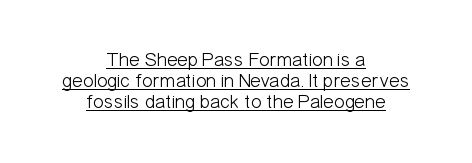
The image shows 20 px text type, upright; set centered, tight line spacing (1.06x), normal letter spacing, underlined.
